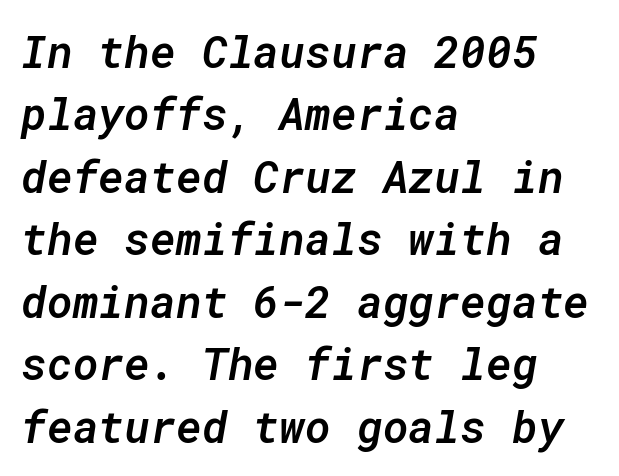
The image shows 44 px semibold type, italic (leaning right), monospaced; set left-aligned, normal line spacing (1.42x), normal letter spacing, not underlined; low stroke contrast and a medium x-height.
